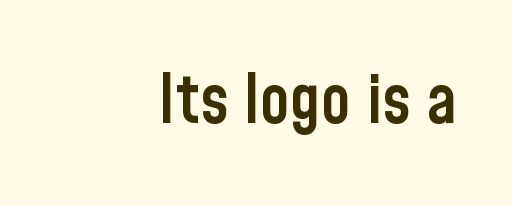
Q: Is the text bold? A: Semi-bold.
Q: Is the text italic (slanted)? A: No, it is upright.
Q: Is the typeface a serif or a sans-serif typeface? A: Sans-serif.
Q: Is the text underlined? A: No.
Q: How is the paragraph aligned? A: Right-aligned.
Q: Is the spacing between letters normal or unusually wide? A: Normal.
Q: Width (condensed, normal, or wide)? A: Condensed.
Q: Stroke contrast? A: Low.
Q: x-height? A: Medium.
Q: Monospaced? A: No.
